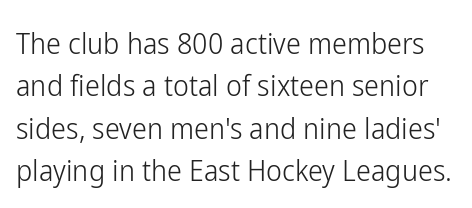
{"serif": "no", "italic": "no", "bold": "no", "weight": "light", "width": "condensed", "stroke_contrast": "low", "x_height": "medium", "monospaced": "no", "underline": "no", "line_spacing": "normal", "line_spacing_ratio": 1.41, "letter_spacing": "normal", "letter_spacing_em": 0.0, "glyph_px": 30}
